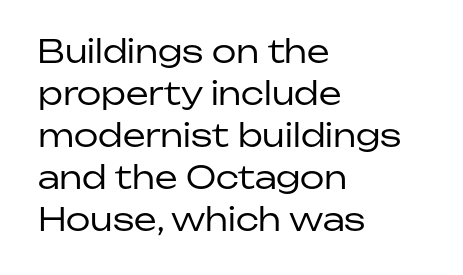
{"serif": "no", "italic": "no", "bold": "no", "weight": "regular", "width": "normal", "stroke_contrast": "low", "x_height": "medium", "monospaced": "no", "underline": "no", "align": "left", "line_spacing": "normal", "line_spacing_ratio": 1.31, "letter_spacing": "normal", "letter_spacing_em": 0.0, "glyph_px": 32}
